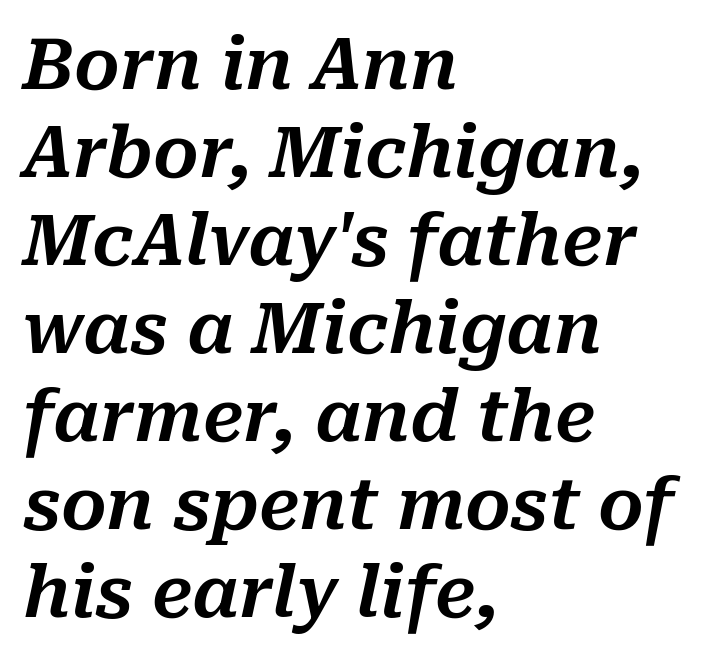
The image shows 71 px text type, italic (leaning right); set left-aligned, line spacing 1.24x, normal letter spacing, not underlined; medium stroke contrast and a medium x-height.
